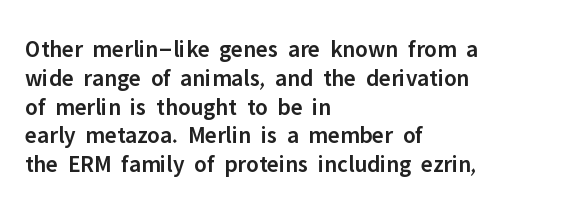
Line beginnings align vertically; line endings do not. The string is rendered with underlining switched off. Emphasis by weight is partial: semibold. Italic? Not at all — the glyphs are vertical. Caption: standard tracking, unaltered.
